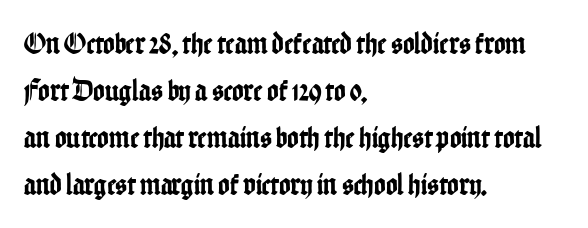
The rendering uses a moderate line-height, typical for paragraphs. Does the copy run flush right? No — it runs flush left. Does the lettering tilt? It doesn't — this is upright. Quick note: underline off.
